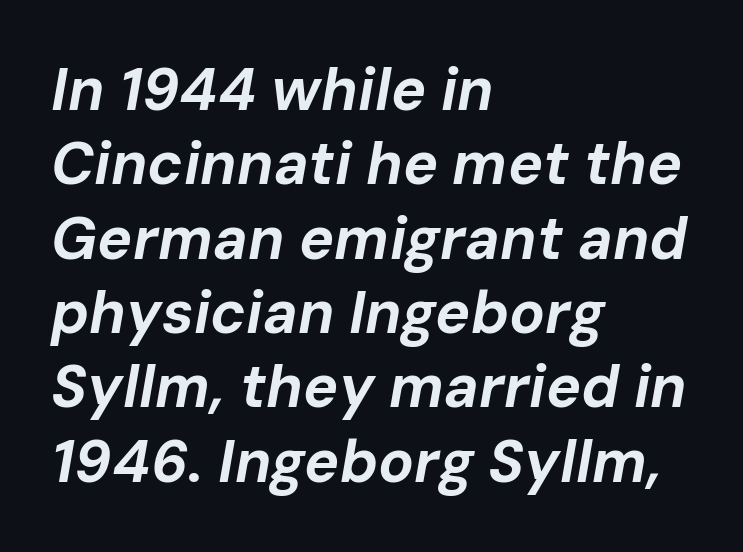
Q: Is the text bold? A: Yes.
Q: Is the text italic (slanted)? A: Yes, it leans right by about 10 degrees.
Q: Is the text underlined? A: No.
Q: How is the paragraph aligned? A: Left-aligned.
Q: Is the spacing between letters normal or unusually wide? A: Normal.
Q: Is the spacing between lines tight, normal or loose? A: Normal.
Q: Width (condensed, normal, or wide)? A: Normal.
Q: Stroke contrast? A: Low.
Q: x-height? A: Medium.
Q: Monospaced? A: No.
